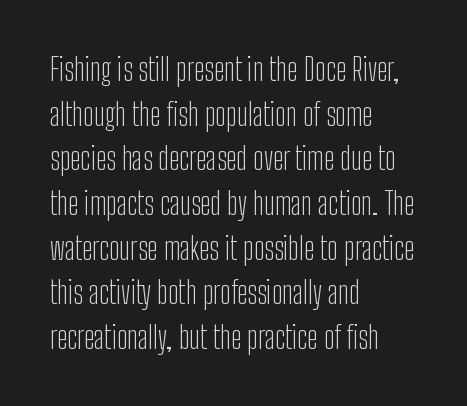
Q: Is the text bold? A: No.
Q: Is the text italic (slanted)? A: No, it is upright.
Q: Is the typeface a serif or a sans-serif typeface? A: Sans-serif.
Q: Is the text underlined? A: No.
Q: How is the paragraph aligned? A: Left-aligned.
Q: Is the spacing between letters normal or unusually wide? A: Normal.
Q: Is the spacing between lines tight, normal or loose? A: Normal.
Q: Width (condensed, normal, or wide)? A: Condensed.
Q: Stroke contrast? A: Low.
Q: x-height? A: Medium.
Q: Monospaced? A: No.
